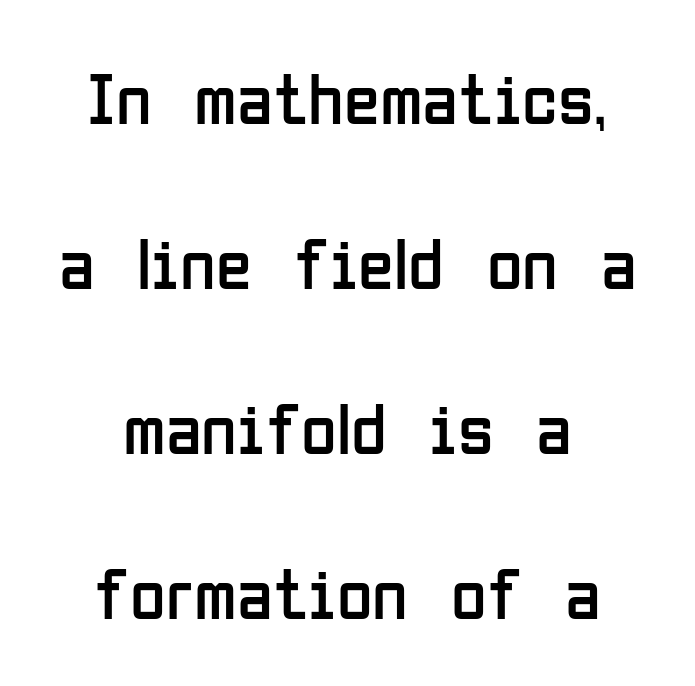
Q: Is the text bold? A: No.
Q: Is the text italic (slanted)? A: No, it is upright.
Q: Is the typeface a serif or a sans-serif typeface? A: Sans-serif.
Q: Is the text underlined? A: No.
Q: Is the spacing between letters normal or unusually wide? A: Normal.
Q: Is the spacing between lines tight, normal or loose? A: Loose.
Q: Width (condensed, normal, or wide)? A: Condensed.
Q: Stroke contrast? A: Low.
Q: x-height? A: Medium.
Q: Monospaced? A: No.
